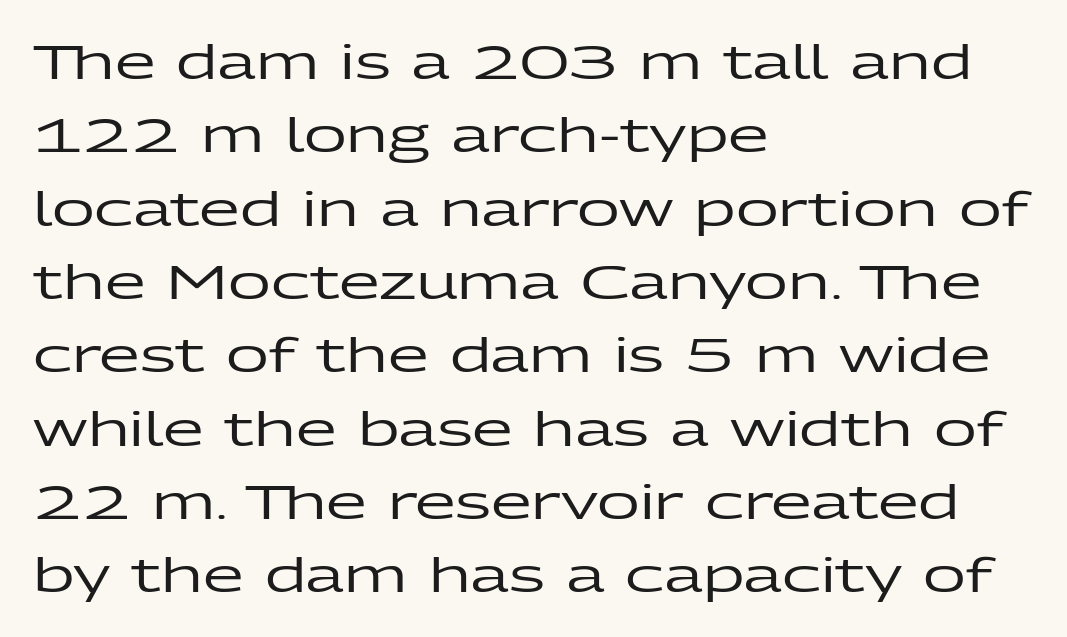
Q: Is the text italic (slanted)? A: No, it is upright.
Q: Is the typeface a serif or a sans-serif typeface? A: Sans-serif.
Q: Is the text underlined? A: No.
Q: How is the paragraph aligned? A: Left-aligned.
Q: Is the spacing between letters normal or unusually wide? A: Normal.
Q: Is the spacing between lines tight, normal or loose? A: Normal.
Q: Width (condensed, normal, or wide)? A: Wide.
Q: Stroke contrast? A: Low.
Q: x-height? A: Medium.
Q: Monospaced? A: No.
